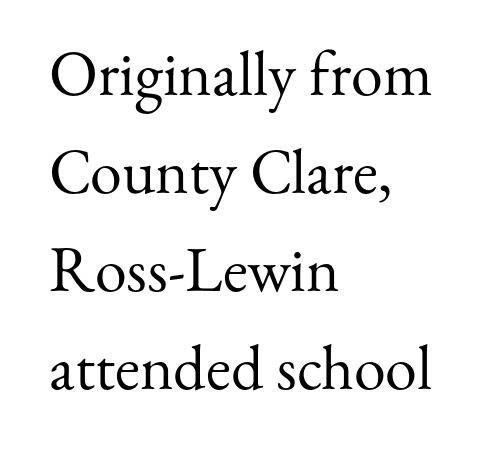
Q: Is the text bold? A: No.
Q: Is the text italic (slanted)? A: No, it is upright.
Q: Is the typeface a serif or a sans-serif typeface? A: Serif.
Q: Is the text underlined? A: No.
Q: How is the paragraph aligned? A: Left-aligned.
Q: Is the spacing between letters normal or unusually wide? A: Normal.
Q: Is the spacing between lines tight, normal or loose? A: Normal.
Q: Width (condensed, normal, or wide)? A: Normal.
Q: Stroke contrast? A: Medium.
Q: x-height? A: Small.
Q: Monospaced? A: No.
